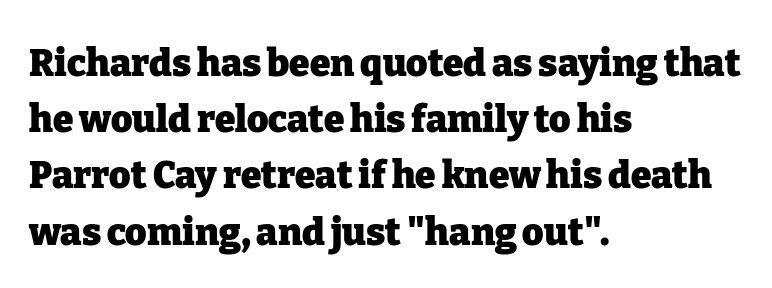
The image shows 37 px heavy serif type, upright; set left-aligned, normal line spacing (1.52x), normal letter spacing, not underlined; low stroke contrast and a medium x-height.
